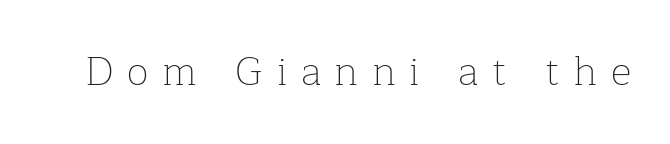
{"serif": "yes", "italic": "no", "bold": "no", "weight": "thin", "width": "normal", "stroke_contrast": "low", "x_height": "medium", "monospaced": "no", "underline": "no", "letter_spacing": "wide", "letter_spacing_em": 0.34, "glyph_px": 40}
